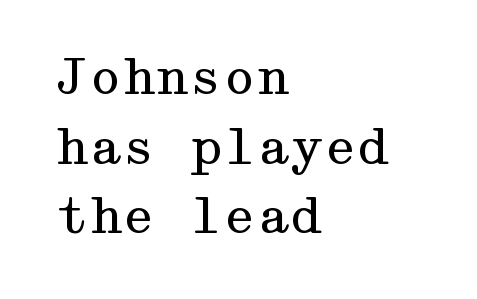
Q: Is the text bold? A: No.
Q: Is the text italic (slanted)? A: No, it is upright.
Q: Is the typeface a serif or a sans-serif typeface? A: Serif.
Q: Is the text underlined? A: No.
Q: How is the paragraph aligned? A: Left-aligned.
Q: Is the spacing between letters normal or unusually wide? A: Normal.
Q: Is the spacing between lines tight, normal or loose? A: Normal.
Q: Width (condensed, normal, or wide)? A: Wide.
Q: Stroke contrast? A: Medium.
Q: x-height? A: Medium.
